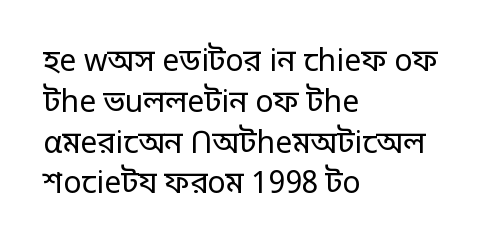
Q: Is the text bold? A: No.
Q: Is the text italic (slanted)? A: No, it is upright.
Q: Is the typeface a serif or a sans-serif typeface? A: Sans-serif.
Q: Is the text underlined? A: No.
Q: How is the paragraph aligned? A: Left-aligned.
Q: Is the spacing between letters normal or unusually wide? A: Normal.
Q: Is the spacing between lines tight, normal or loose? A: Normal.
Q: Width (condensed, normal, or wide)? A: Normal.
Q: Stroke contrast? A: Low.
Q: x-height? A: Large.
Q: Monospaced? A: No.
